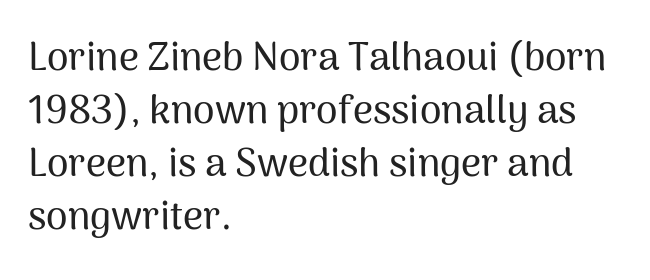
The image shows 39 px sans-serif type, upright; set left-aligned, normal line spacing (1.36x), normal letter spacing, not underlined; medium stroke contrast and a medium x-height.
